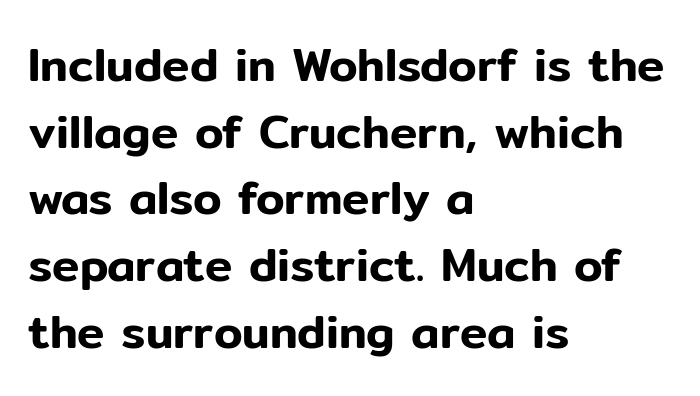
The image shows 46 px sans-serif type, upright; set left-aligned, normal line spacing (1.45x), normal letter spacing, not underlined; low stroke contrast and a medium x-height.
